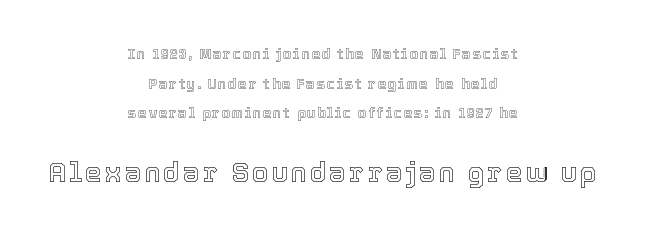
Q: Is the text italic (slanted)? A: No, it is upright.
Q: Is the text underlined? A: No.
Q: How is the paragraph aligned? A: Centered.
Q: Is the spacing between lines tight, normal or loose? A: Loose.
Q: Which block of text is set in a larger size, the first (top) or the second (bottom)? A: The second (bottom) one.
